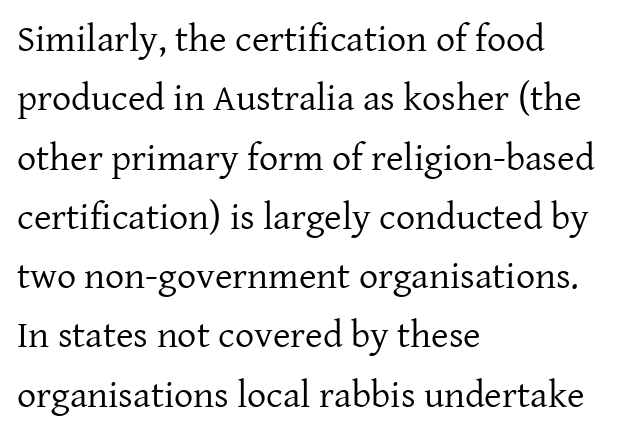
Q: Is the text bold? A: No.
Q: Is the text italic (slanted)? A: No, it is upright.
Q: Is the typeface a serif or a sans-serif typeface? A: Serif.
Q: Is the text underlined? A: No.
Q: How is the paragraph aligned? A: Left-aligned.
Q: Is the spacing between letters normal or unusually wide? A: Normal.
Q: Is the spacing between lines tight, normal or loose? A: Normal.
Q: Width (condensed, normal, or wide)? A: Normal.
Q: Stroke contrast? A: Low.
Q: x-height? A: Medium.
Q: Monospaced? A: No.
